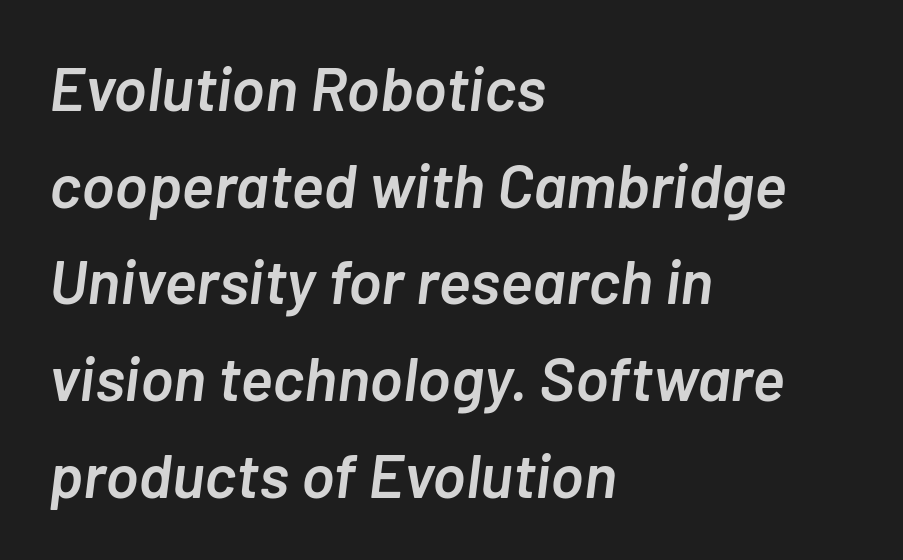
{"italic": "yes", "lean": "right", "slant_degrees": 7, "bold": "semi", "weight": "semibold", "width": "normal", "stroke_contrast": "low", "x_height": "medium", "monospaced": "no", "underline": "no", "align": "left", "line_spacing": "normal", "line_spacing_ratio": 1.56, "letter_spacing": "normal", "letter_spacing_em": 0.0, "glyph_px": 62}
